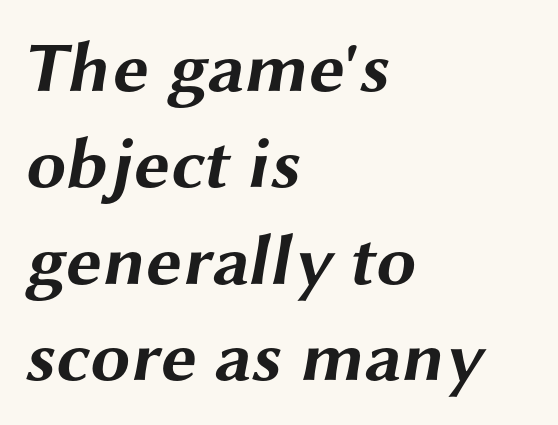
The image shows 72 px bold, wide sans-serif type; set left-aligned, normal line spacing (1.34x), normal letter spacing, not underlined; medium stroke contrast and a medium x-height.
